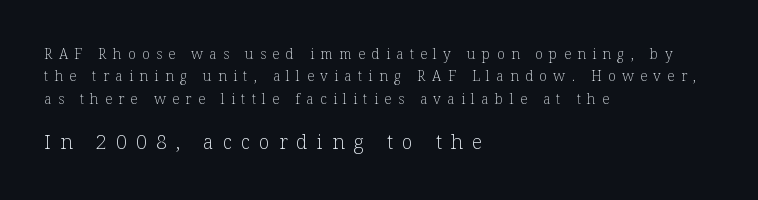
The weight tops out at a normal text grade. Caption: upper text group reduced, lower text group enlarged. The rendering anchors every line to the left-hand side. In terms of leading, this rendering sits right in the middle.
